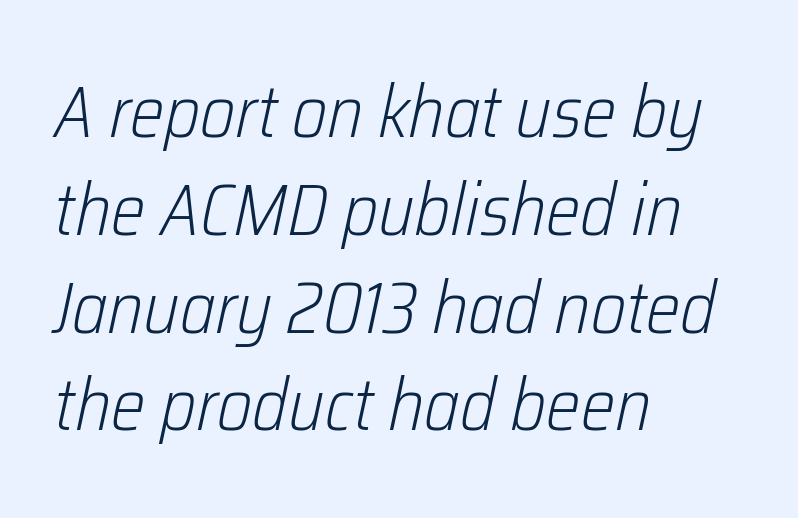
The image shows 73 px light, condensed type, italic (leaning right); set left-aligned, normal line spacing (1.34x), normal letter spacing, not underlined; low stroke contrast and a medium x-height.
